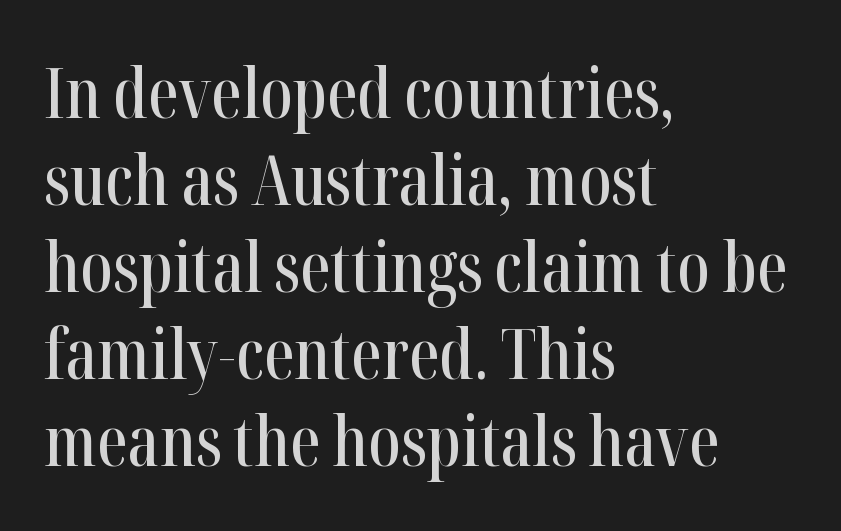
Q: Is the text italic (slanted)? A: No, it is upright.
Q: Is the typeface a serif or a sans-serif typeface? A: Serif.
Q: Is the text underlined? A: No.
Q: How is the paragraph aligned? A: Left-aligned.
Q: Is the spacing between letters normal or unusually wide? A: Normal.
Q: Is the spacing between lines tight, normal or loose? A: Normal.
Q: Width (condensed, normal, or wide)? A: Condensed.
Q: Stroke contrast? A: High.
Q: x-height? A: Medium.
Q: Monospaced? A: No.
